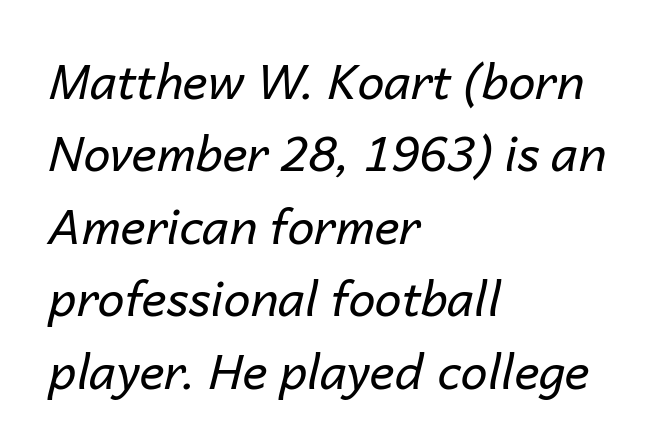
The image shows 48 px regular-weight type, italic (leaning right); set left-aligned, normal line spacing (1.51x), normal letter spacing, not underlined; low stroke contrast and a medium x-height.
